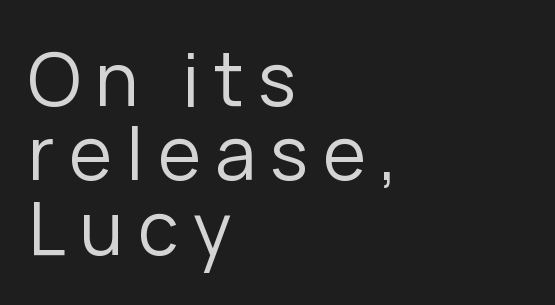
The image shows 73 px regular-weight sans-serif type, upright; set left-aligned, tight line spacing (1.02x), unusually wide letter spacing (+0.2 em), not underlined; low stroke contrast and a medium x-height.
